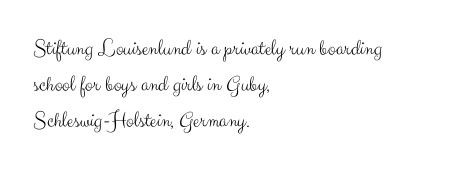
Nothing unusual about the tracking: characters are spaced as the font intends. The typesetter chose a ragged-right arrangement here. In terms of leading, this rendering sits right in the middle.
